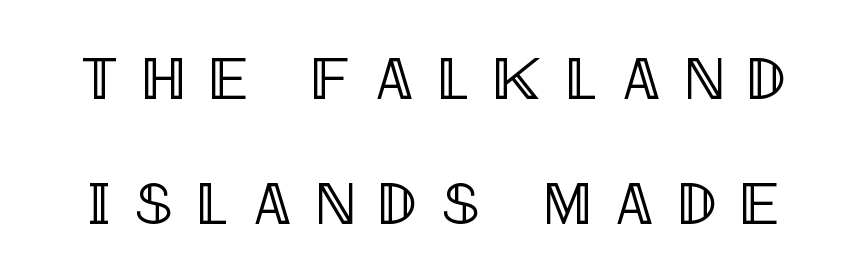
Q: Is the text italic (slanted)? A: No, it is upright.
Q: Is the text underlined? A: No.
Q: Is the spacing between letters normal or unusually wide? A: Unusually wide.
Q: Is the spacing between lines tight, normal or loose? A: Loose.
Q: Width (condensed, normal, or wide)? A: Condensed.
Q: x-height? A: Large.
Q: Monospaced? A: No.
